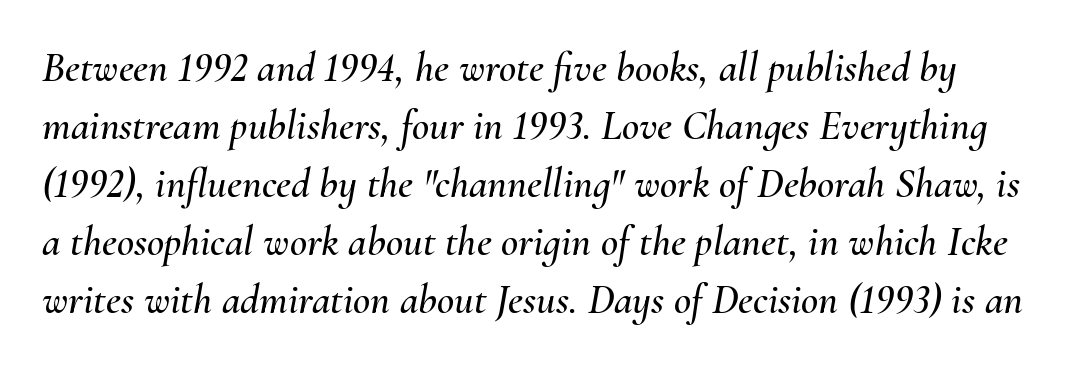
These lines are rendered in a variable-pitch font. The area under the type is left untouched. Does the leading feel generous? No, just average. Looking at the ascenders, they clearly lean. Honestly, the letter spacing is just normal — you wouldn't notice it.
